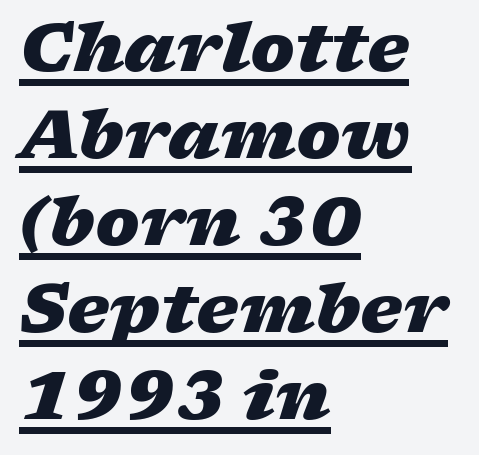
Looks like regular typesetting: each glyph gets only the width it needs. Tall strokes in this sample are angled rather than plumb. Whoever set this chose a conventional vertical rhythm. Somebody hit Ctrl+U on this one — the words are underlined. A student would call this left alignment; a typographer would say flush left, rag right. Spacing between characters is what you'd get straight out of the box.
